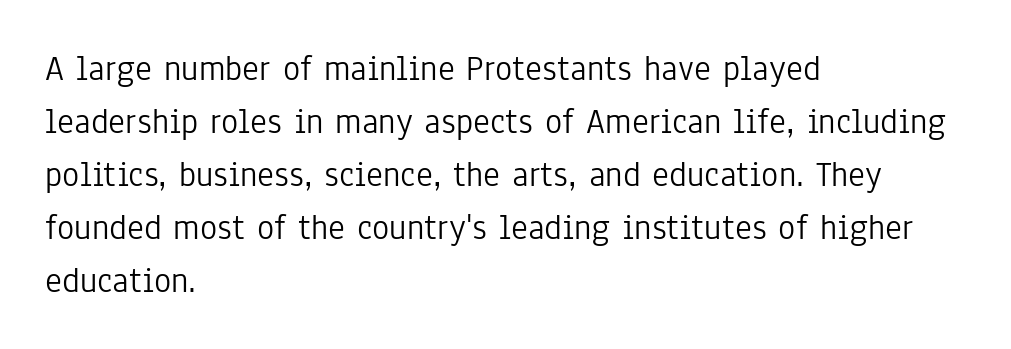
{"serif": "no", "italic": "no", "bold": "no", "weight": "light", "width": "condensed", "stroke_contrast": "low", "x_height": "medium", "monospaced": "no", "underline": "no", "align": "left", "line_spacing": "normal", "line_spacing_ratio": 1.47, "letter_spacing": "normal", "letter_spacing_em": 0.0, "glyph_px": 36}
